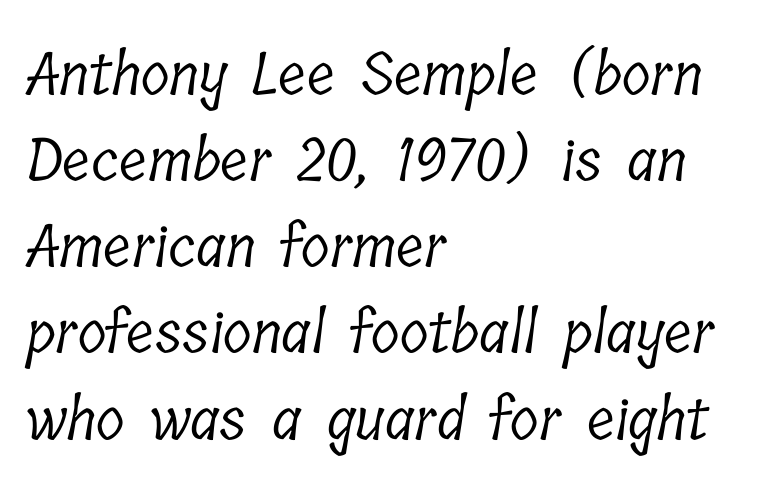
{"serif": "yes", "bold": "no", "weight": "light", "width": "condensed", "stroke_contrast": "low", "x_height": "medium", "monospaced": "no", "underline": "no", "align": "left", "line_spacing": "normal", "line_spacing_ratio": 1.46, "letter_spacing": "normal", "letter_spacing_em": 0.0, "glyph_px": 59}
